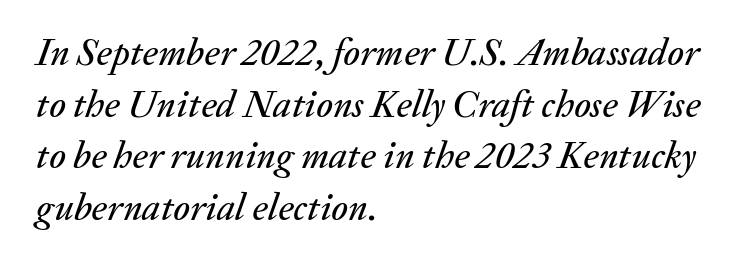
Q: Is the text italic (slanted)? A: Yes, it leans right by about 20 degrees.
Q: Is the text underlined? A: No.
Q: How is the paragraph aligned? A: Left-aligned.
Q: Is the spacing between letters normal or unusually wide? A: Normal.
Q: Is the spacing between lines tight, normal or loose? A: Normal.
Q: Width (condensed, normal, or wide)? A: Normal.
Q: Stroke contrast? A: Medium.
Q: x-height? A: Medium.
Q: Monospaced? A: No.
